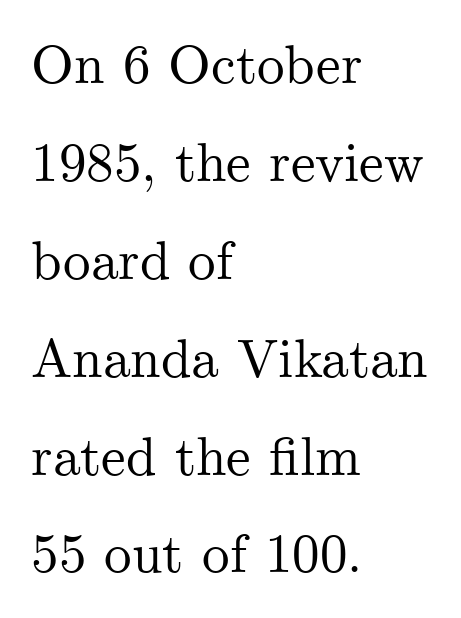
The letters advance in unequal steps, a hallmark of proportional type. The space beneath each line is pristine and unruled. If you drew a ruler down the left edge, every line would touch it. The type family on display is of the serif kind. Tall strokes in this sample are plumb rather than angled.
